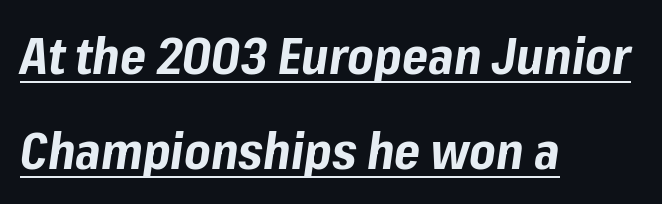
Q: Is the text bold? A: Yes.
Q: Is the text italic (slanted)? A: Yes, it leans right by about 8 degrees.
Q: Is the text underlined? A: Yes.
Q: How is the paragraph aligned? A: Left-aligned.
Q: Is the spacing between letters normal or unusually wide? A: Normal.
Q: Is the spacing between lines tight, normal or loose? A: Loose.
Q: Width (condensed, normal, or wide)? A: Normal.
Q: Stroke contrast? A: Low.
Q: x-height? A: Medium.
Q: Monospaced? A: No.
